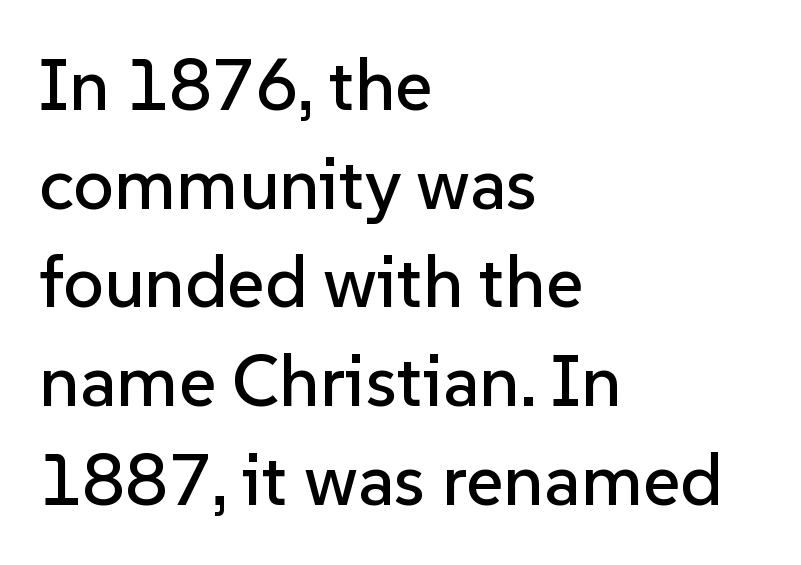
The image shows 72 px sans-serif type, upright; set left-aligned, normal line spacing (1.37x), normal letter spacing, not underlined; low stroke contrast and a medium x-height.
